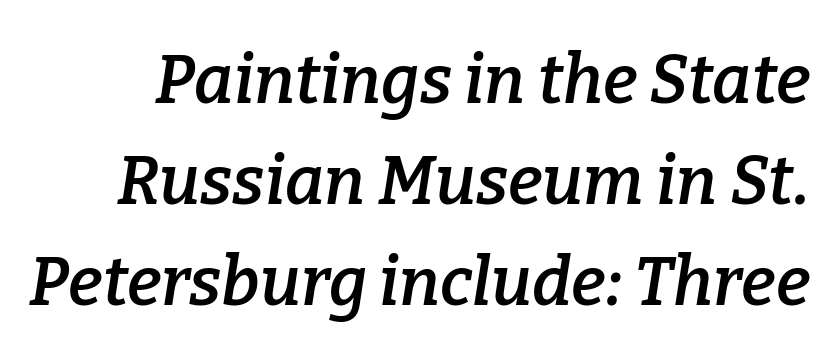
Q: Is the text bold? A: Semi-bold.
Q: Is the text italic (slanted)? A: Yes, it leans right by about 9 degrees.
Q: Is the typeface a serif or a sans-serif typeface? A: Serif.
Q: Is the text underlined? A: No.
Q: Is the spacing between letters normal or unusually wide? A: Normal.
Q: Is the spacing between lines tight, normal or loose? A: Normal.
Q: Width (condensed, normal, or wide)? A: Normal.
Q: Stroke contrast? A: Low.
Q: x-height? A: Medium.
Q: Monospaced? A: No.
